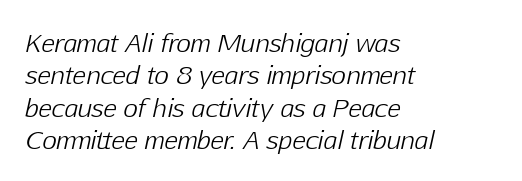
The passage is arranged the way most books set body copy — flush left. Slant detected: the letters are inclined. Decoration check: the copy has no underline. Students, observe: this is what conventionally led text looks like. Inter-character spacing is left at the font's built-in metrics. The passage shown is not bold in any degree.
